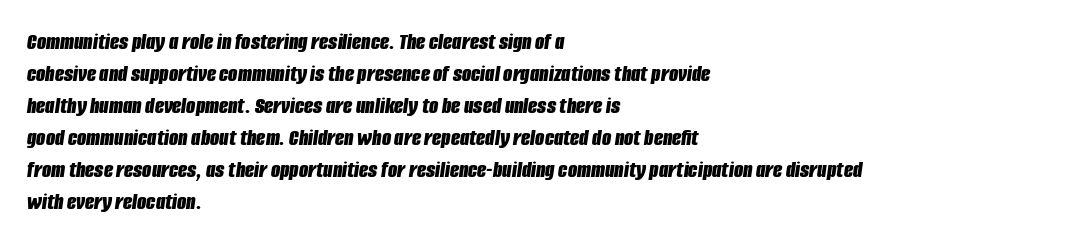
The image shows 24 px bold type, italic (leaning right); set left-aligned, normal line spacing (1.33x), normal letter spacing, not underlined.
